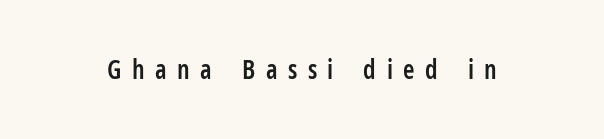
{"italic": "no", "bold": "semi", "underline": "no", "letter_spacing": "wide", "letter_spacing_em": 0.4, "glyph_px": 26}
